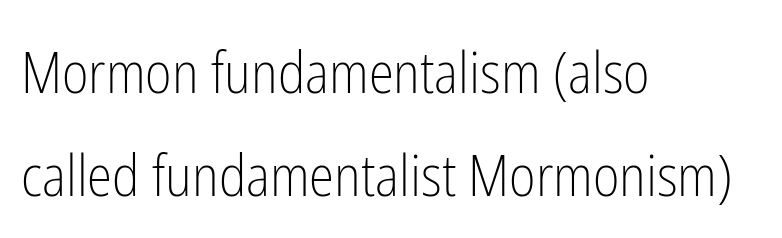
Q: Is the text bold? A: No.
Q: Is the text italic (slanted)? A: No, it is upright.
Q: Is the typeface a serif or a sans-serif typeface? A: Sans-serif.
Q: Is the text underlined? A: No.
Q: How is the paragraph aligned? A: Left-aligned.
Q: Is the spacing between letters normal or unusually wide? A: Normal.
Q: Width (condensed, normal, or wide)? A: Condensed.
Q: Stroke contrast? A: Low.
Q: x-height? A: Medium.
Q: Monospaced? A: No.
